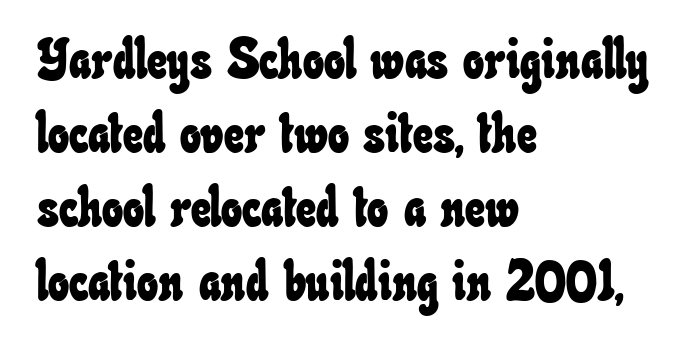
{"width": "condensed", "stroke_contrast": "low", "x_height": "small", "monospaced": "no", "underline": "no", "align": "left", "line_spacing": "normal", "line_spacing_ratio": 1.32, "letter_spacing": "normal", "letter_spacing_em": 0.0, "glyph_px": 56}
